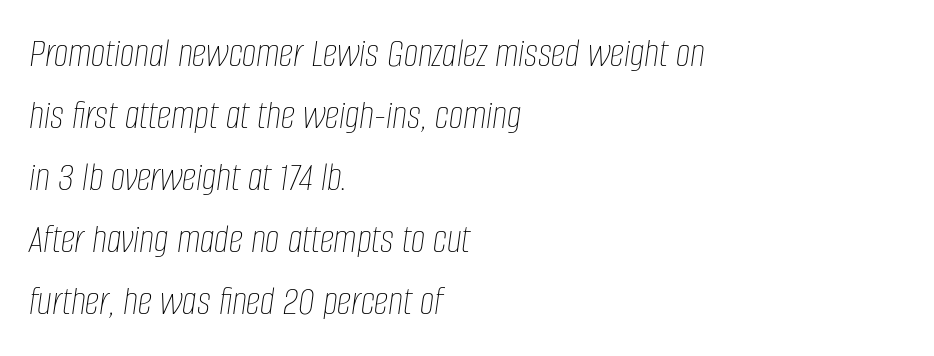
All the whitespace from short lines collects on the right. Would a proofreader flag this as italicized? Yes. Honestly, the row spacing looks completely unremarkable. Stroke thickness stays within the range of a standard reading face or lighter. This rendering features lettering with no underline.
